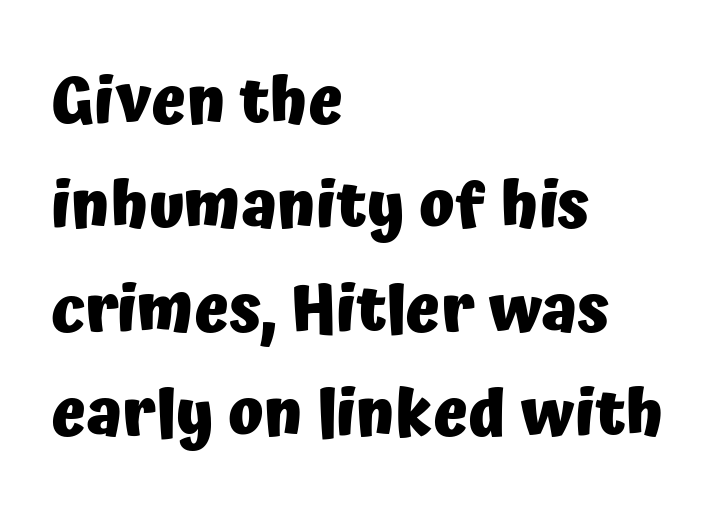
Q: Is the text bold? A: Yes.
Q: Is the text italic (slanted)? A: No, it is upright.
Q: Is the typeface a serif or a sans-serif typeface? A: Sans-serif.
Q: Is the text underlined? A: No.
Q: How is the paragraph aligned? A: Left-aligned.
Q: Is the spacing between letters normal or unusually wide? A: Normal.
Q: Is the spacing between lines tight, normal or loose? A: Normal.
Q: Width (condensed, normal, or wide)? A: Normal.
Q: Stroke contrast? A: Low.
Q: x-height? A: Medium.
Q: Monospaced? A: No.
